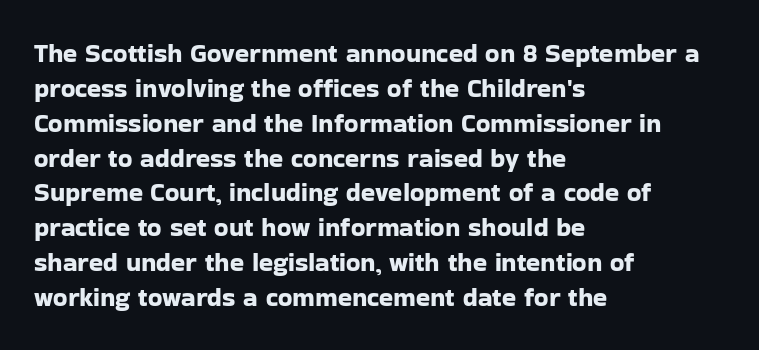
{"italic": "no", "underline": "no", "align": "left", "line_spacing": "normal", "line_spacing_ratio": 1.34, "letter_spacing": "normal", "letter_spacing_em": 0.0, "glyph_px": 26}
